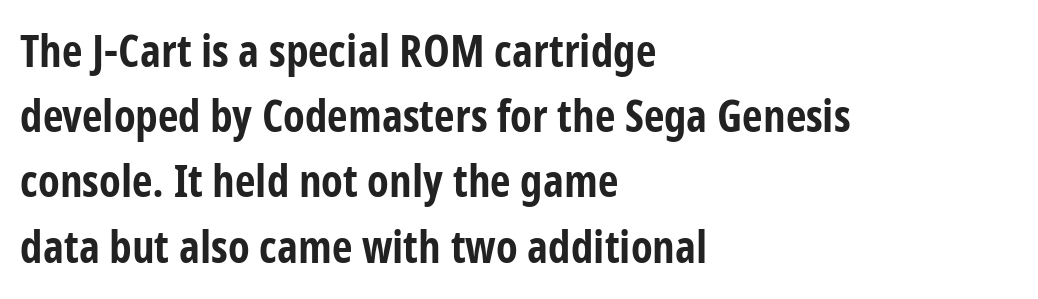
{"serif": "no", "italic": "no", "bold": "yes", "weight": "bold", "width": "condensed", "stroke_contrast": "low", "x_height": "medium", "monospaced": "no", "underline": "no", "align": "left", "line_spacing": "normal", "line_spacing_ratio": 1.45, "letter_spacing": "normal", "letter_spacing_em": 0.0, "glyph_px": 45}
